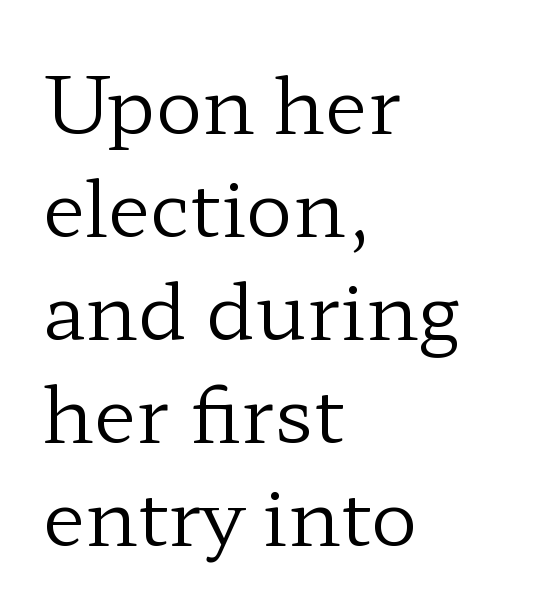
Glyph-to-glyph distance matches everyday printed text. Here the designer chose a conventional face with non-uniform glyph widths. This sample uses an upright cut, with every glyph sitting square on the baseline. The type family on display is of the serif kind. Layout note: lines flush left. Interline gaps are of average width in this sample.
